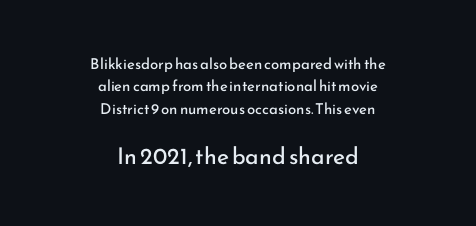
Vertically, the passage feels balanced, rows spaced as you'd expect. Just letters on the line, the space beneath them empty. The second block has been scaled up relative to the first. The horizontal fit of the characters is conventional and even. Nope, not italic — everything's standing straight. One-word summary of the alignment: center.
